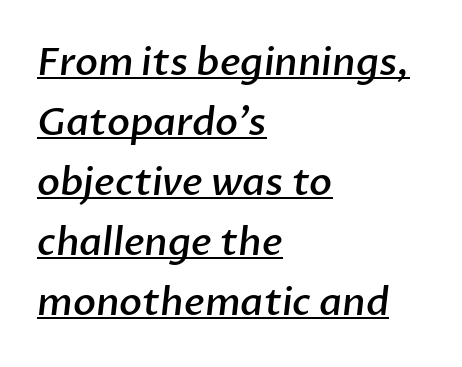
Glyph-to-glyph distance matches everyday printed text. The typeface chosen for these lines omits serifs. Visually the block forms a straight wall on the left and a jagged coastline on the right. Varying glyph widths throughout — classic text-font behaviour. Does a line run under the words? Yes, clearly. Summary of vertical rhythm: regular, with standard interline spacing.
